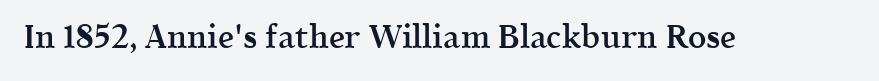
{"serif": "yes", "italic": "no", "bold": "semi", "weight": "semibold", "width": "normal", "x_height": "medium", "monospaced": "no", "underline": "no", "letter_spacing": "normal", "letter_spacing_em": 0.0, "glyph_px": 32}
